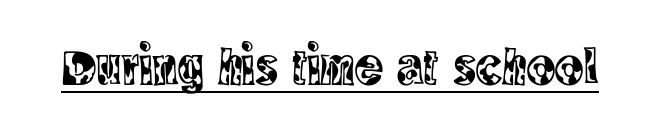
{"serif": "yes", "italic": "no", "width": "condensed", "x_height": "large", "monospaced": "no", "underline": "yes", "letter_spacing": "normal", "letter_spacing_em": 0.0, "glyph_px": 53}
